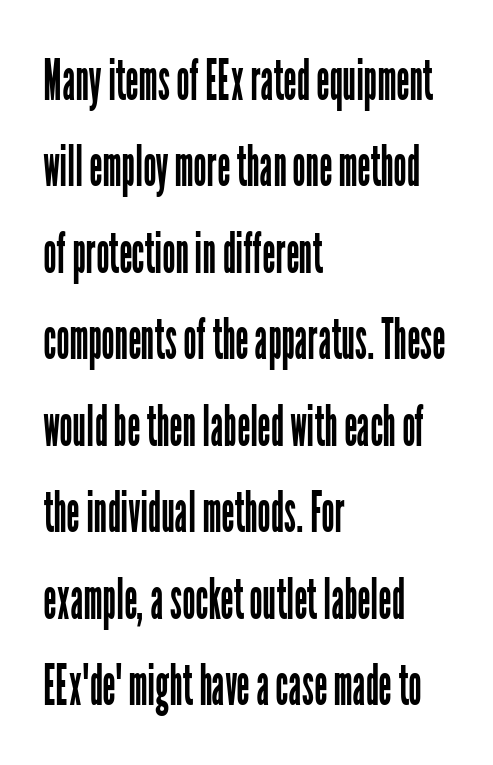
The image shows 58 px regular-weight, condensed sans-serif type, upright; set left-aligned, normal line spacing (1.49x), normal letter spacing, not underlined; low stroke contrast and a medium x-height.
